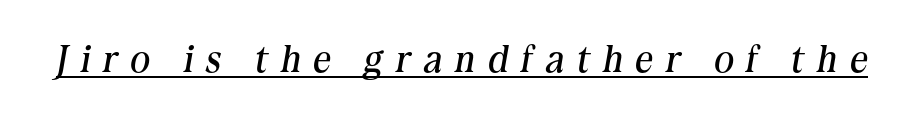
The image shows 38 px regular-weight serif type, italic (leaning right); set unusually wide letter spacing (+0.34 em), underlined; medium stroke contrast and a medium x-height.
